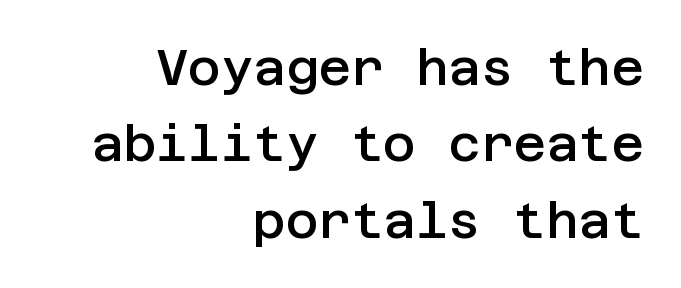
The image shows 50 px semibold sans-serif type, upright; set right-aligned, normal line spacing (1.53x), normal letter spacing, not underlined; low stroke contrast and a large x-height.
